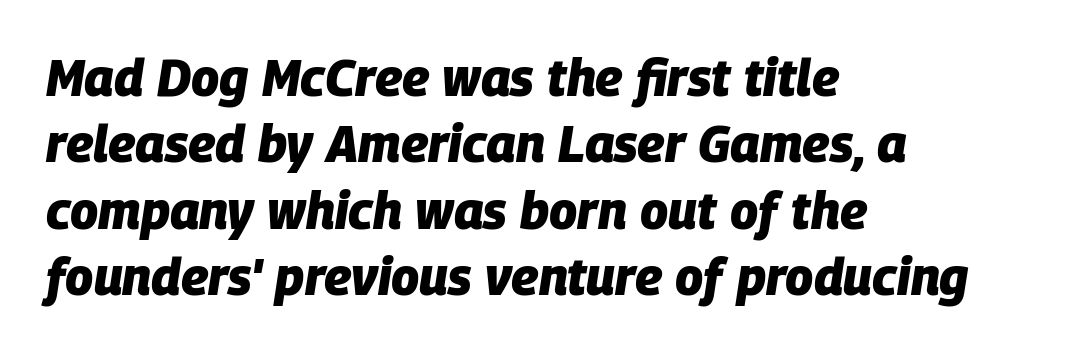
Observe the lean: these are italic letterforms. Does the weight exceed regular? Yes, all the way to bold. Reading down the block, your eye returns to a fixed left position each line. Each new line begins a customary step beneath the previous one. The rendering uses natural spacing where letterforms have individual widths.
